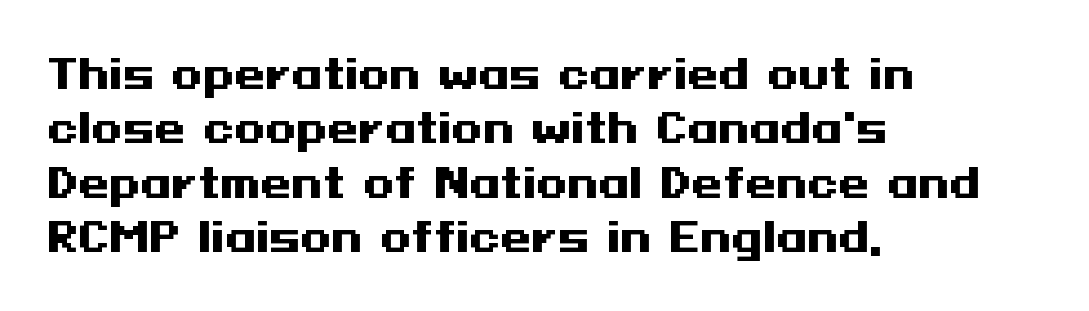
The image shows 40 px heavy, wide sans-serif type, upright; set left-aligned, normal line spacing (1.36x), normal letter spacing, not underlined; medium stroke contrast and a medium x-height.
